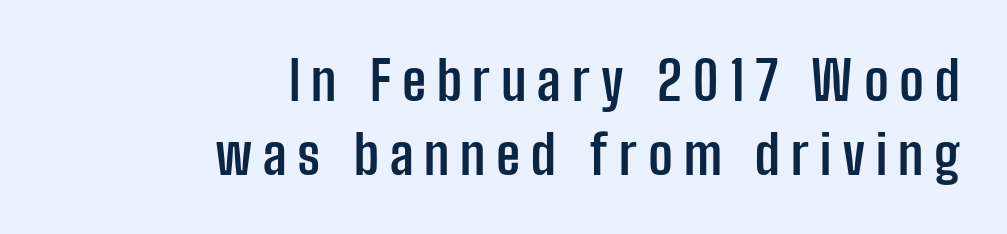
Q: Is the text bold? A: Yes.
Q: Is the text italic (slanted)? A: No, it is upright.
Q: Is the typeface a serif or a sans-serif typeface? A: Sans-serif.
Q: Is the text underlined? A: No.
Q: How is the paragraph aligned? A: Right-aligned.
Q: Is the spacing between letters normal or unusually wide? A: Unusually wide.
Q: Is the spacing between lines tight, normal or loose? A: Normal.
Q: Width (condensed, normal, or wide)? A: Condensed.
Q: Stroke contrast? A: Low.
Q: x-height? A: Medium.
Q: Monospaced? A: No.
